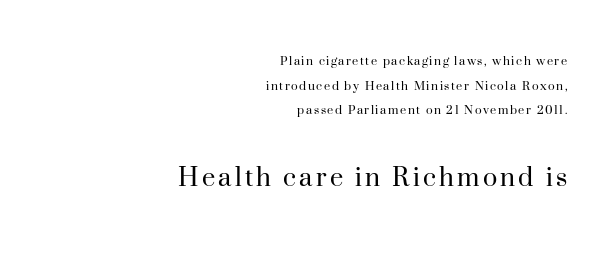
Q: Is the text bold? A: No.
Q: Is the text italic (slanted)? A: No, it is upright.
Q: Is the typeface a serif or a sans-serif typeface? A: Serif.
Q: Is the text underlined? A: No.
Q: How is the paragraph aligned? A: Right-aligned.
Q: Which block of text is set in a larger size, the first (top) or the second (bottom)? A: The second (bottom) one.
Q: Width (condensed, normal, or wide)? A: Normal.
Q: Stroke contrast? A: High.
Q: x-height? A: Small.
Q: Monospaced? A: No.
